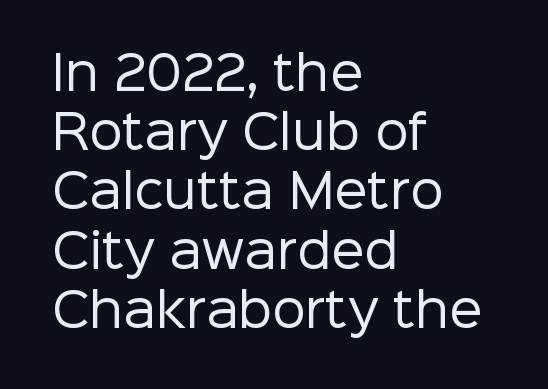
Q: Is the text bold? A: No.
Q: Is the text italic (slanted)? A: No, it is upright.
Q: Is the typeface a serif or a sans-serif typeface? A: Sans-serif.
Q: Is the text underlined? A: No.
Q: How is the paragraph aligned? A: Left-aligned.
Q: Is the spacing between letters normal or unusually wide? A: Normal.
Q: Is the spacing between lines tight, normal or loose? A: Normal.
Q: Width (condensed, normal, or wide)? A: Normal.
Q: Stroke contrast? A: Low.
Q: x-height? A: Medium.
Q: Monospaced? A: No.
